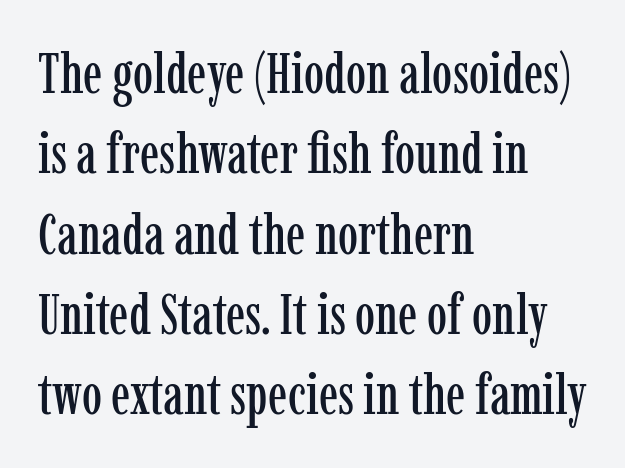
{"serif": "yes", "italic": "no", "width": "condensed", "stroke_contrast": "low", "x_height": "medium", "monospaced": "no", "underline": "no", "align": "left", "line_spacing": "normal", "line_spacing_ratio": 1.41, "letter_spacing": "normal", "letter_spacing_em": 0.0, "glyph_px": 57}
